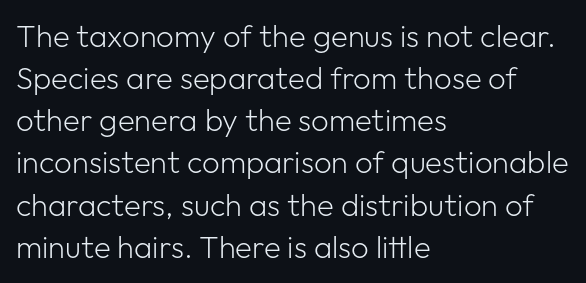
The image shows 31 px light sans-serif type, upright; set left-aligned, normal line spacing (1.36x), normal letter spacing, not underlined; low stroke contrast and a medium x-height.
